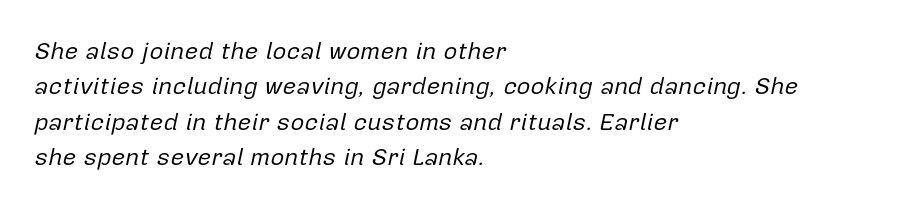
Has an underline been added? It has not. Line starts are locked; line ends wander. Spacing between characters is what you'd get straight out of the box. Observe the lean: these are italic letterforms. A quiet, ordinary-to-light weight characterises the typeface. Quick note: interline space is typical.
